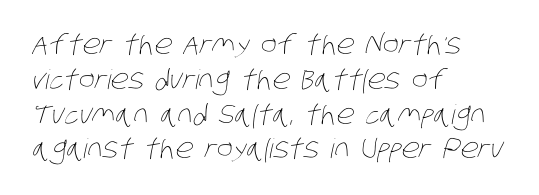
{"bold": "no", "underline": "no", "align": "left", "line_spacing": "normal", "line_spacing_ratio": 1.29, "letter_spacing": "normal", "letter_spacing_em": 0.0, "glyph_px": 27}
